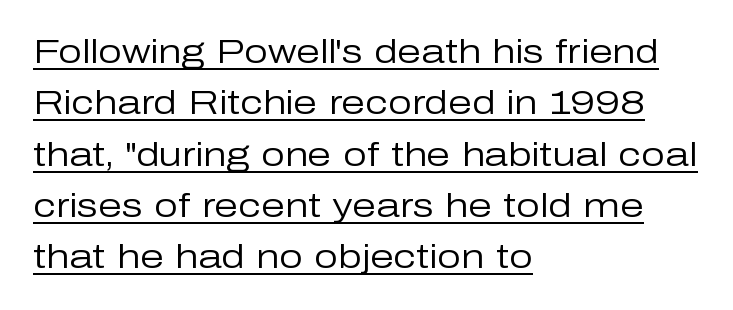
{"serif": "no", "italic": "no", "bold": "no", "weight": "regular", "width": "normal", "stroke_contrast": "low", "x_height": "medium", "monospaced": "no", "underline": "yes", "align": "left", "line_spacing": "normal", "line_spacing_ratio": 1.51, "letter_spacing": "normal", "letter_spacing_em": 0.0, "glyph_px": 34}
